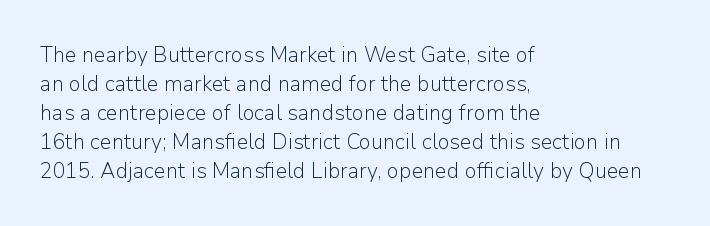
Letters rest on an invisible, unmarked baseline. Heaviness? Minimal to ordinary, like unemphasized prose. The rendering anchors every line to the left-hand side. The line-height multiplier appears to be the usual default.
